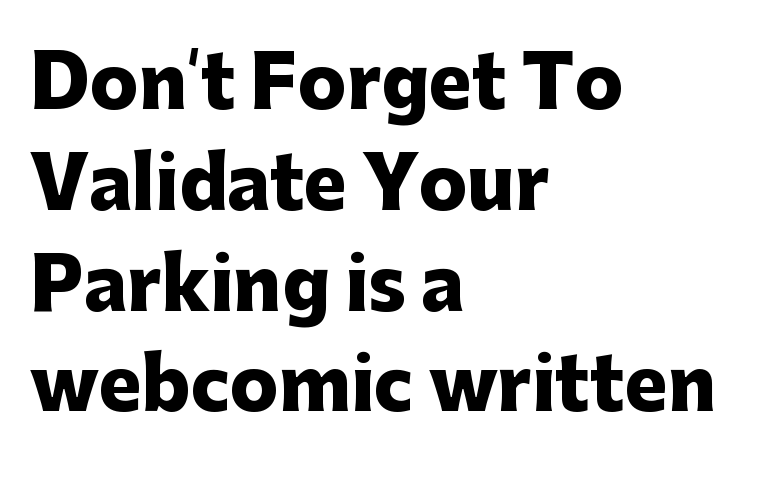
The image shows 72 px heavy sans-serif type, upright; set left-aligned, normal line spacing (1.4x), normal letter spacing, not underlined; low stroke contrast and a medium x-height.
